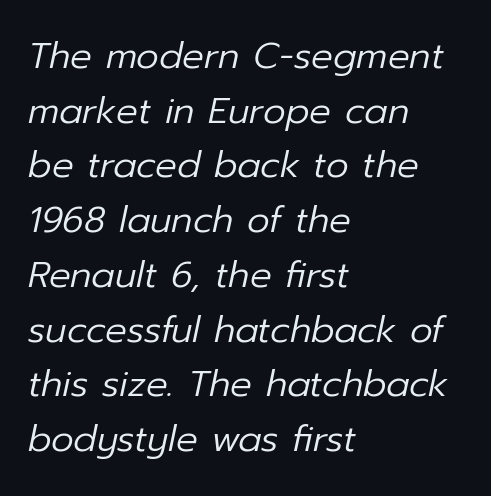
The image shows 36 px regular-weight type, italic (leaning right); set left-aligned, normal line spacing (1.52x), normal letter spacing, not underlined; low stroke contrast and a medium x-height.
